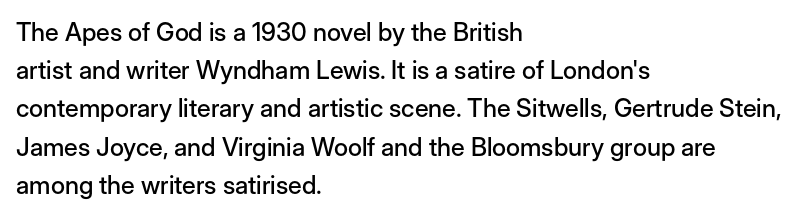
Descenders hang freely into open space. Teacher's note: observe the even left margin — that is flush-left alignment. The vertical gap from one line to the next is medium. If you drew a line through each stem, it would be perfectly vertical. The letters sit at their default tracking, neither squeezed nor spread.
